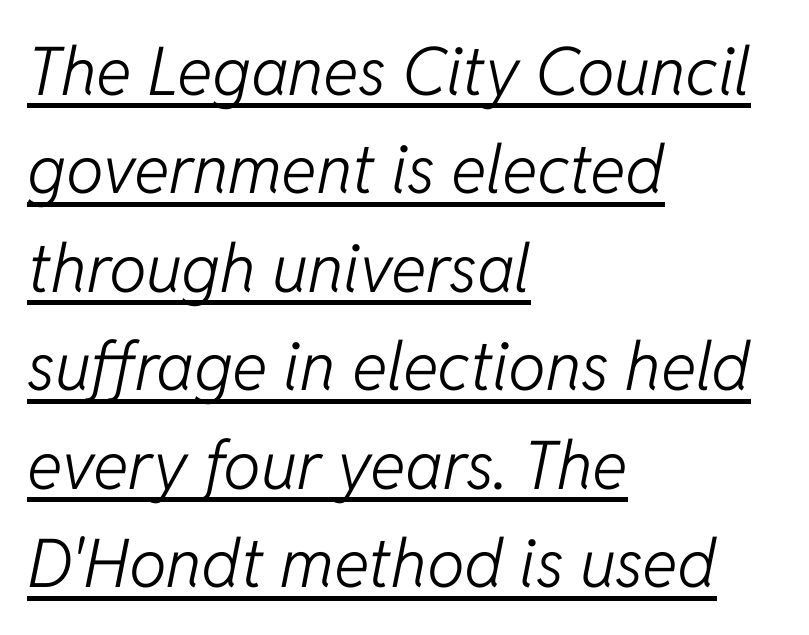
{"italic": "yes", "lean": "right", "slant_degrees": 11, "bold": "no", "weight": "light", "width": "normal", "stroke_contrast": "low", "x_height": "medium", "monospaced": "no", "underline": "yes", "align": "left", "line_spacing": "normal", "line_spacing_ratio": 1.47, "letter_spacing": "normal", "letter_spacing_em": 0.0, "glyph_px": 67}
